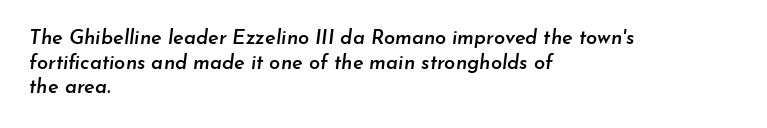
The image shows 20 px text type, italic (leaning right); set left-aligned, line spacing 1.23x, normal letter spacing, not underlined.
